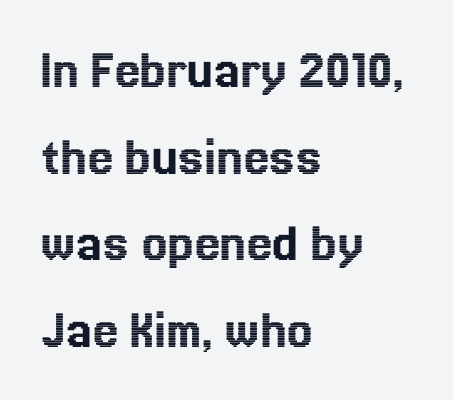
{"italic": "no", "width": "normal", "x_height": "medium", "monospaced": "no", "underline": "no", "align": "left", "line_spacing": "normal", "line_spacing_ratio": 1.52, "letter_spacing": "normal", "letter_spacing_em": 0.0, "glyph_px": 57}
